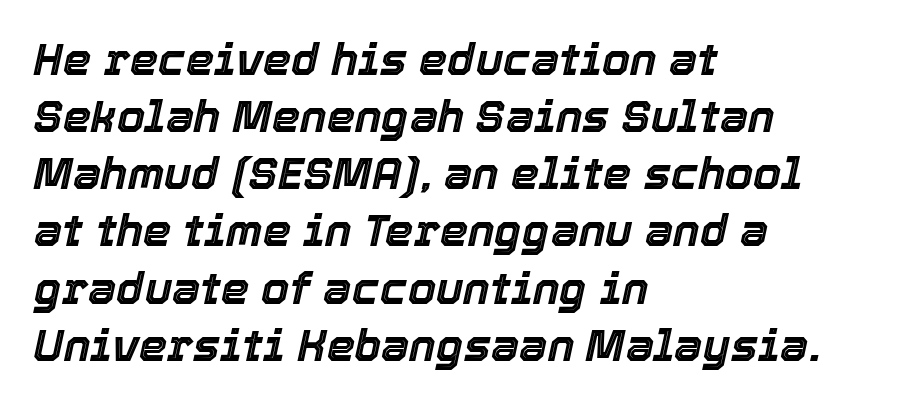
{"italic": "yes", "lean": "right", "slant_degrees": 12, "width": "normal", "x_height": "medium", "monospaced": "no", "underline": "no", "align": "left", "line_spacing": "normal", "line_spacing_ratio": 1.27, "letter_spacing": "normal", "letter_spacing_em": 0.0, "glyph_px": 45}
